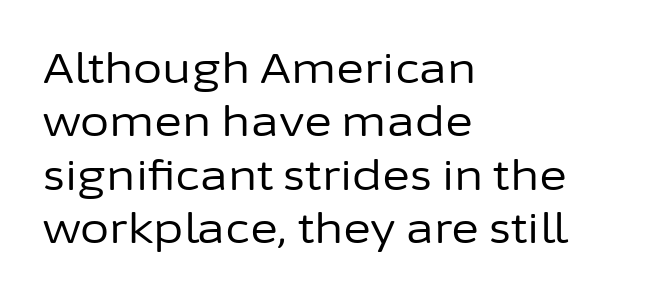
The image shows 42 px regular-weight sans-serif type, upright; set left-aligned, normal line spacing (1.27x), normal letter spacing, not underlined; low stroke contrast and a medium x-height.
